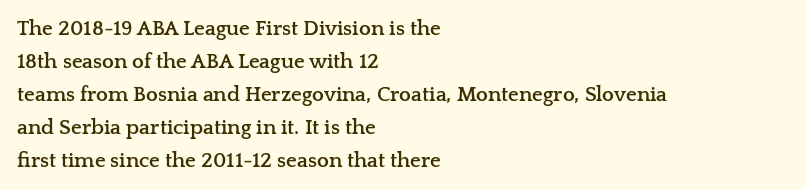
The sample has been set heavy, in full bold. Any mark beneath the type? The region is blank. The ragged edge is on the right, which tells us the setting is flush left. This sample uses plain, unmodified letter spacing. Posture: vertical. Does the leading feel generous? No, just average.
